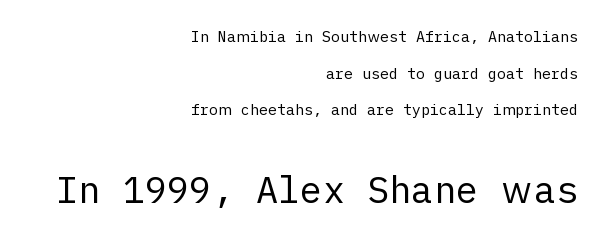
{"serif": "no", "italic": "no", "bold": "no", "weight": "regular", "width": "normal", "stroke_contrast": "low", "x_height": "medium", "underline": "no", "align": "right", "line_spacing": "loose", "line_spacing_ratio": 2.44, "letter_spacing": "normal", "letter_spacing_em": 0.0, "larger_block": "second", "size_ratio": 2.47, "glyph_px": 37}
